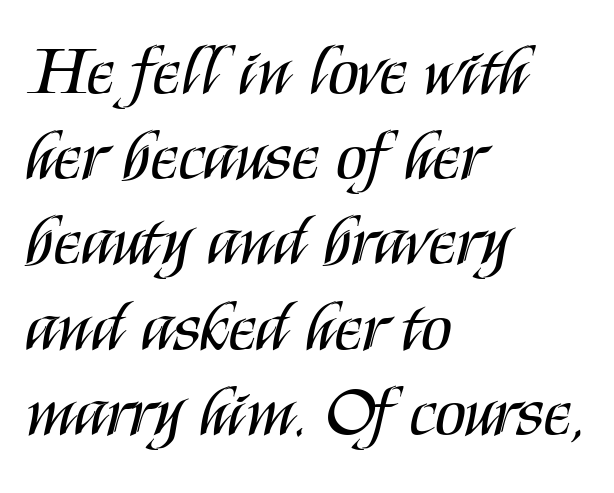
Character widths vary here, with narrow letters taking less room than wide ones. Bare-footed words on every line. Inter-character spacing is left at the font's built-in metrics.
